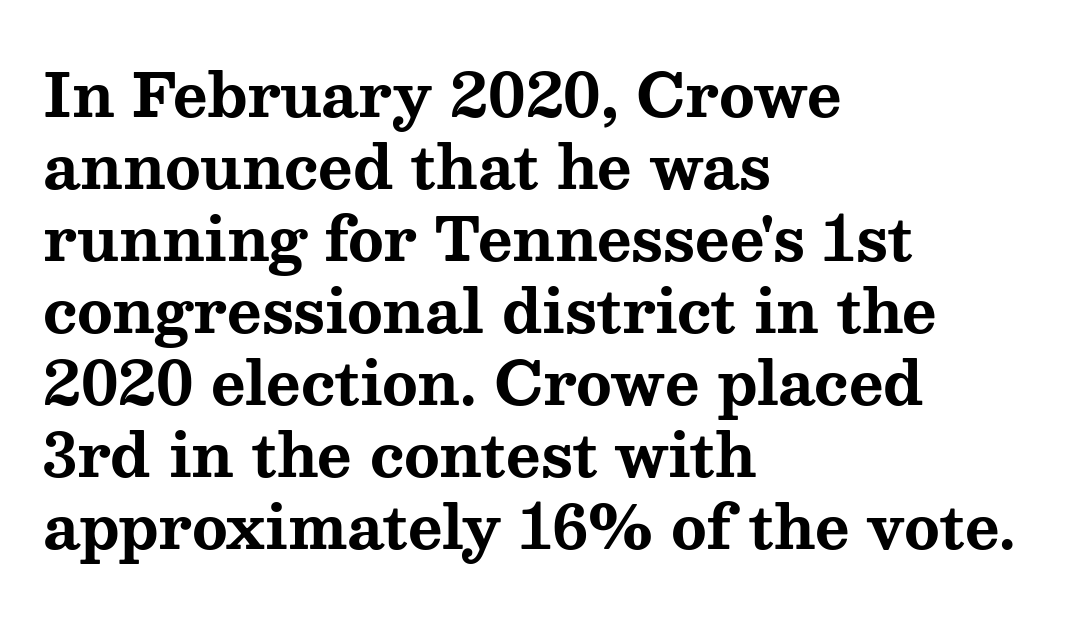
Rendered with straight, roman letterforms. Clear beneath every line of the passage. How are the letters spaced? Ordinarily, with no added tracking. Horizontal alignment here is leftward, the default for most running prose. A serif font was chosen for this passage.
